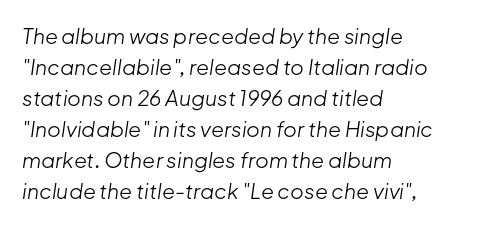
Q: Is the text bold? A: No.
Q: Is the text italic (slanted)? A: Yes, it leans right by about 8 degrees.
Q: Is the text underlined? A: No.
Q: How is the paragraph aligned? A: Left-aligned.
Q: Is the spacing between letters normal or unusually wide? A: Normal.
Q: Is the spacing between lines tight, normal or loose? A: Normal.
